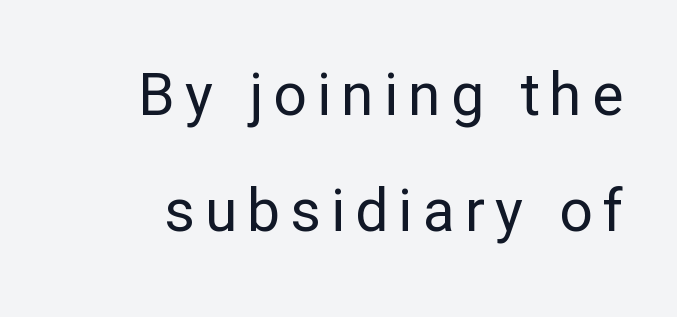
{"serif": "no", "italic": "no", "bold": "no", "weight": "regular", "width": "normal", "stroke_contrast": "low", "x_height": "medium", "monospaced": "no", "underline": "no", "line_spacing": "loose", "line_spacing_ratio": 1.96, "glyph_px": 59}
